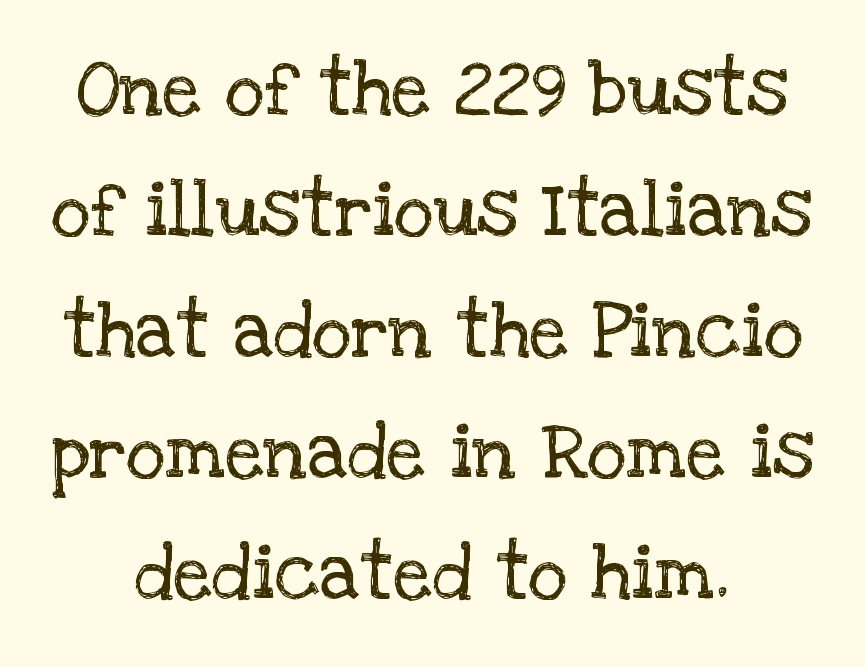
{"serif": "yes", "italic": "no", "bold": "no", "weight": "regular", "width": "normal", "stroke_contrast": "low", "x_height": "large", "monospaced": "no", "underline": "no", "line_spacing": "normal", "line_spacing_ratio": 1.57, "letter_spacing": "normal", "letter_spacing_em": 0.0, "glyph_px": 77}
